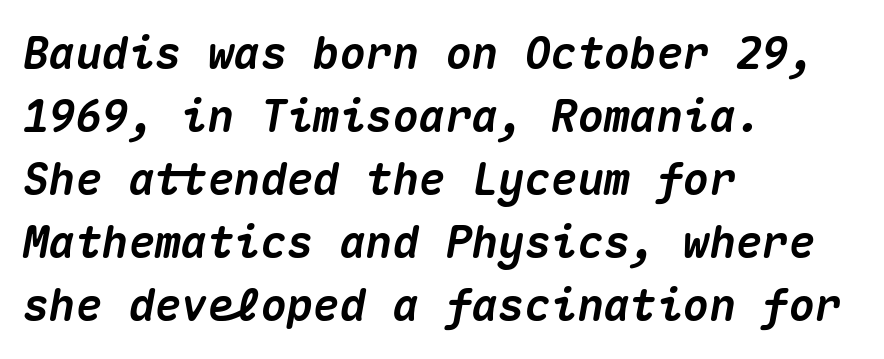
The image shows 44 px heavy type, italic (leaning right), monospaced; set left-aligned, normal line spacing (1.43x), normal letter spacing, not underlined; medium stroke contrast and a medium x-height.
